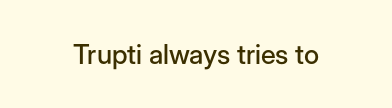
The image shows 27 px text type, upright; set normal letter spacing, not underlined.
